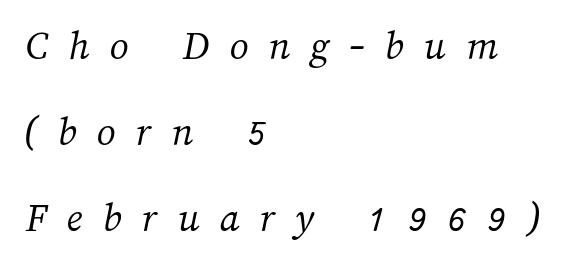
The image shows 42 px light type; set left-aligned, loose line spacing (2.05x), unusually wide letter spacing (+0.48 em), not underlined; medium stroke contrast and a medium x-height.
